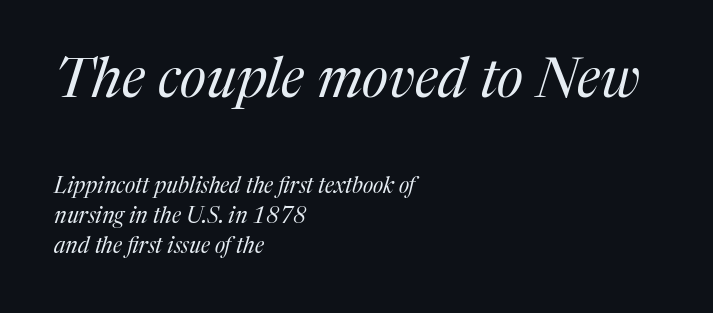
{"serif": "yes", "italic": "yes", "lean": "right", "slant_degrees": 17, "bold": "no", "weight": "regular", "width": "normal", "stroke_contrast": "medium", "x_height": "medium", "monospaced": "no", "underline": "no", "align": "left", "line_spacing": "normal", "line_spacing_ratio": 1.37, "letter_spacing": "normal", "letter_spacing_em": 0.0, "larger_block": "first", "size_ratio": 2.55, "glyph_px": 56}
